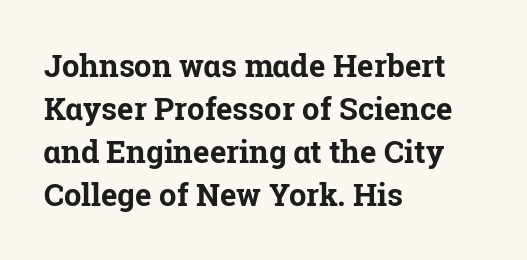
The image shows 31 px bold serif type, upright; set left-aligned, normal line spacing (1.39x), normal letter spacing, not underlined; low stroke contrast and a medium x-height.
